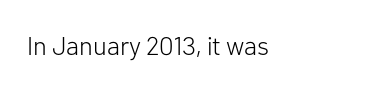
A roman cut, with each character standing at attention. Decoration check: the copy has no underline. The gaps between neighbouring characters are ordinary and unremarkable. Bold? No — there's no thickening of the strokes.
